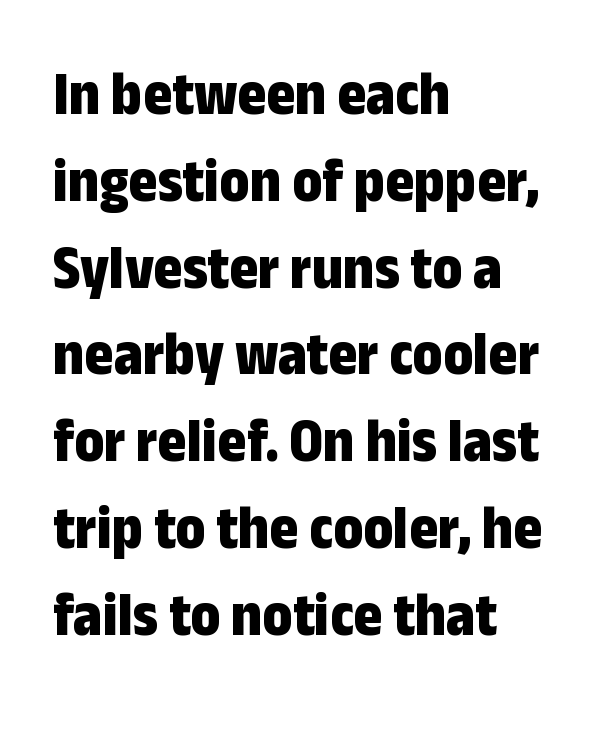
Does extra space separate the letters? No, they use regular spacing. Is this a fixed-width face? No — the glyphs have proportional, varying widths. Alignment: flush left. Chunky letters — that's bold for sure. The specimen reads as upright at a glance. Compared with typical paragraphs, the rows here are spaced about the same.
